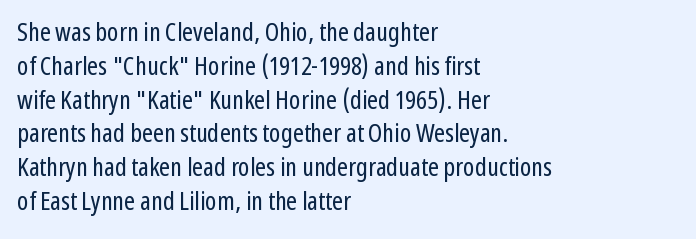
{"italic": "no", "bold": "no", "underline": "no", "align": "left", "line_spacing": "normal", "line_spacing_ratio": 1.3, "letter_spacing": "normal", "letter_spacing_em": 0.0, "glyph_px": 26}
